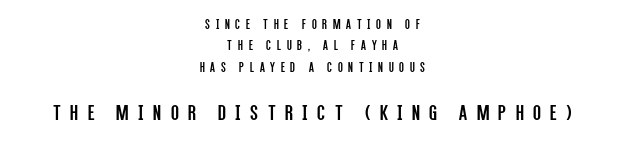
{"italic": "no", "bold": "no", "underline": "no", "align": "center", "line_spacing": "normal", "line_spacing_ratio": 1.53, "letter_spacing": "wide", "letter_spacing_em": 0.41, "larger_block": "second", "size_ratio": 1.64, "glyph_px": 23}
